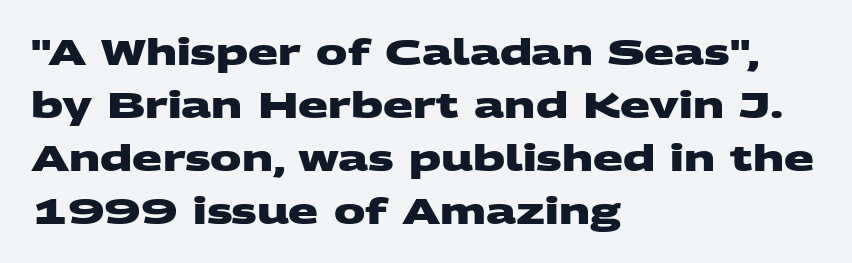
How are the letters spaced? Ordinarily, with no added tracking. Each line starts at the same left margin while the right side varies. The glyphs in this specimen are sans serif. Students, observe: this is what conventionally led text looks like. Is this a fixed-width face? No — the glyphs have proportional, varying widths. The passage shown is not underscored anywhere.
